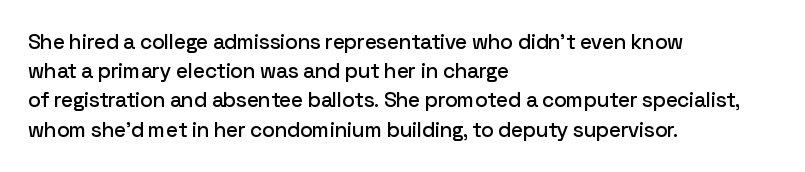
The image shows 21 px text type, upright; set left-aligned, normal line spacing (1.39x), normal letter spacing, not underlined.
